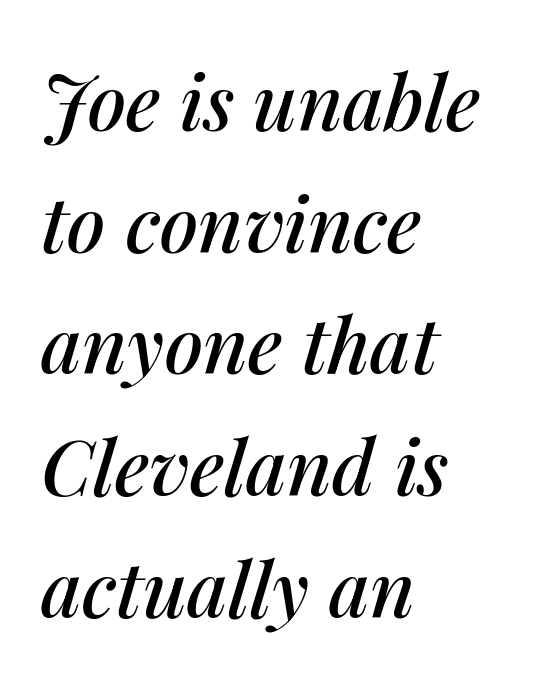
{"italic": "yes", "lean": "right", "slant_degrees": 14, "width": "normal", "stroke_contrast": "medium", "x_height": "medium", "monospaced": "no", "underline": "no", "align": "left", "line_spacing": "normal", "line_spacing_ratio": 1.58, "letter_spacing": "normal", "letter_spacing_em": 0.0, "glyph_px": 77}
